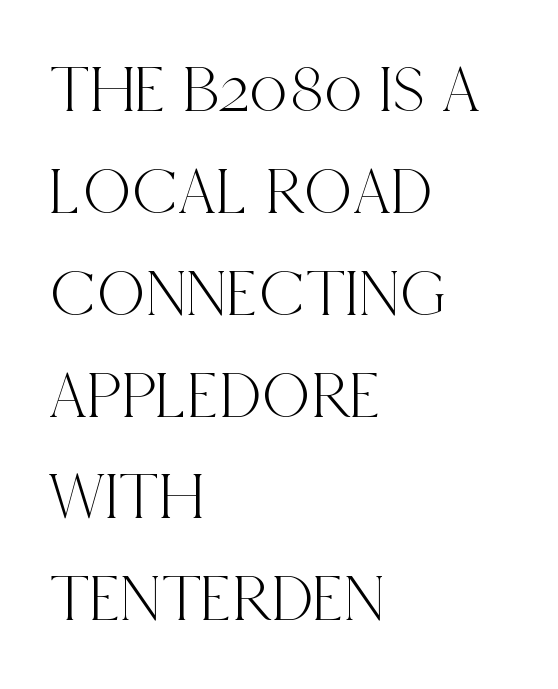
{"serif": "yes", "italic": "no", "width": "condensed", "x_height": "large", "monospaced": "no", "underline": "no", "align": "left", "line_spacing": "normal", "line_spacing_ratio": 1.52, "letter_spacing": "normal", "letter_spacing_em": 0.0, "glyph_px": 67}
